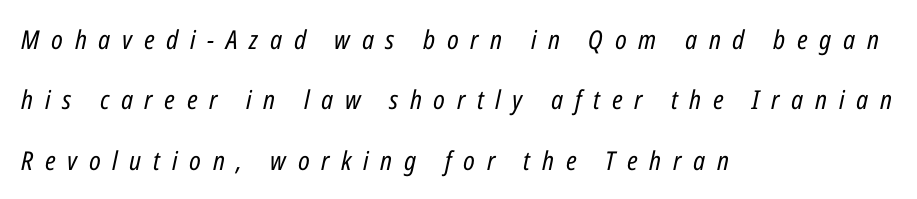
Q: Is the text bold? A: No.
Q: Is the text italic (slanted)? A: Yes, it leans right by about 12 degrees.
Q: Is the text underlined? A: No.
Q: How is the paragraph aligned? A: Left-aligned.
Q: Is the spacing between letters normal or unusually wide? A: Unusually wide.
Q: Is the spacing between lines tight, normal or loose? A: Loose.
